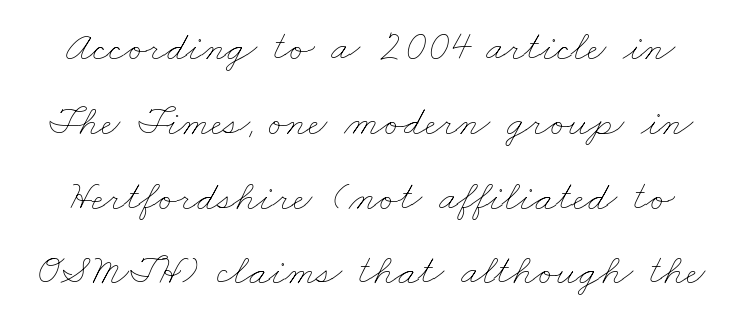
Vertical stems look standard width or narrower in stroke. Think of a printed novel: that variable character pitch is what you see here. This rendering features lettering with no underline. The type is set solid horizontally, with unmodified tracking.
